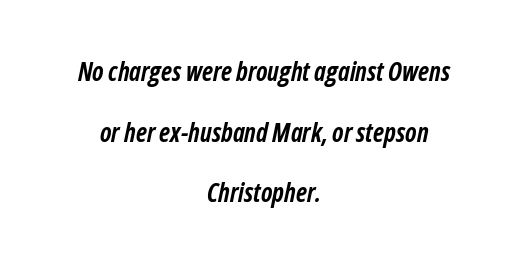
Q: Is the text bold? A: Yes.
Q: Is the text italic (slanted)? A: Yes, it leans right by about 12 degrees.
Q: Is the text underlined? A: No.
Q: How is the paragraph aligned? A: Centered.
Q: Is the spacing between letters normal or unusually wide? A: Normal.
Q: Is the spacing between lines tight, normal or loose? A: Loose.
